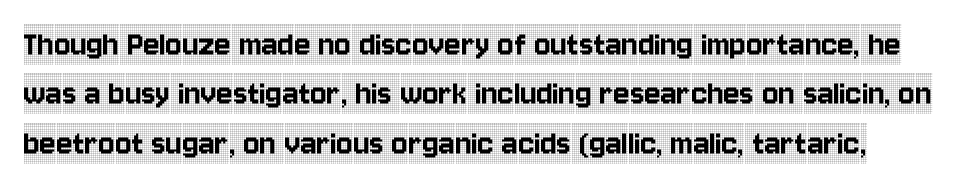
{"serif": "yes", "italic": "no", "width": "condensed", "x_height": "large", "monospaced": "no", "underline": "no", "line_spacing": "normal", "line_spacing_ratio": 1.3, "letter_spacing": "normal", "letter_spacing_em": 0.0, "glyph_px": 38}
